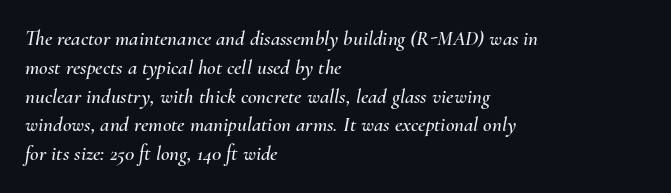
{"italic": "yes", "lean": "right", "slant_degrees": 10, "underline": "no", "align": "left", "line_spacing": "normal", "line_spacing_ratio": 1.37, "letter_spacing": "normal", "letter_spacing_em": 0.0, "glyph_px": 21}
